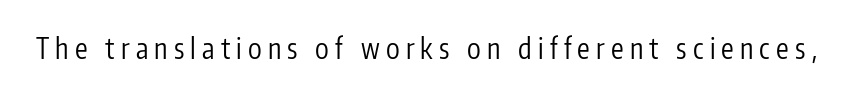
{"serif": "no", "italic": "no", "bold": "no", "weight": "regular", "width": "condensed", "stroke_contrast": "low", "x_height": "medium", "monospaced": "no", "underline": "no", "letter_spacing": "wide", "letter_spacing_em": 0.22, "glyph_px": 28}
